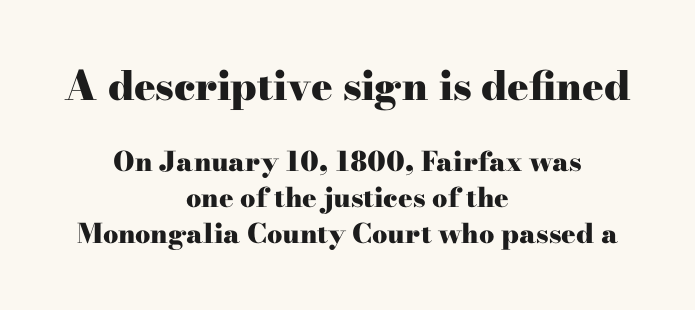
Check the space under the baseline: it is left empty. The characters look thick and weighty, a clear bold. The line texture is even and compact thanks to regular tracking. Quick note: interline space is typical. Two sizes are in play, and the larger belongs to the first block.
